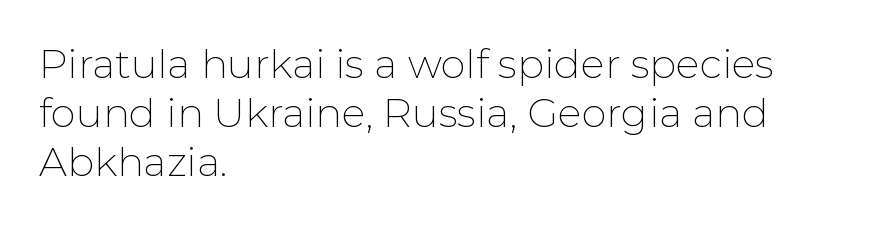
Q: Is the text bold? A: No.
Q: Is the text italic (slanted)? A: No, it is upright.
Q: Is the typeface a serif or a sans-serif typeface? A: Sans-serif.
Q: Is the text underlined? A: No.
Q: How is the paragraph aligned? A: Left-aligned.
Q: Is the spacing between letters normal or unusually wide? A: Normal.
Q: Width (condensed, normal, or wide)? A: Normal.
Q: Stroke contrast? A: Low.
Q: x-height? A: Medium.
Q: Monospaced? A: No.
